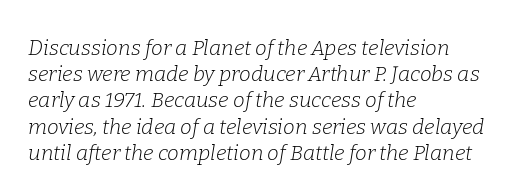
A typesetter would call this zero additional tracking. The line-height multiplier appears to be the usual default. Glance below the letters and you will spot only blank space. The ragged edge is on the right, which tells us the setting is flush left.
